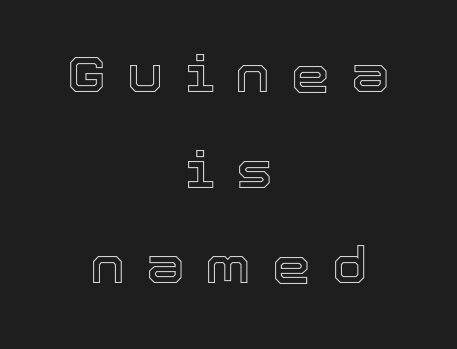
Q: Is the text italic (slanted)? A: No, it is upright.
Q: Is the text underlined? A: No.
Q: How is the paragraph aligned? A: Centered.
Q: Is the spacing between letters normal or unusually wide? A: Unusually wide.
Q: Is the spacing between lines tight, normal or loose? A: Loose.
Q: Width (condensed, normal, or wide)? A: Normal.
Q: x-height? A: Medium.
Q: Monospaced? A: No.
